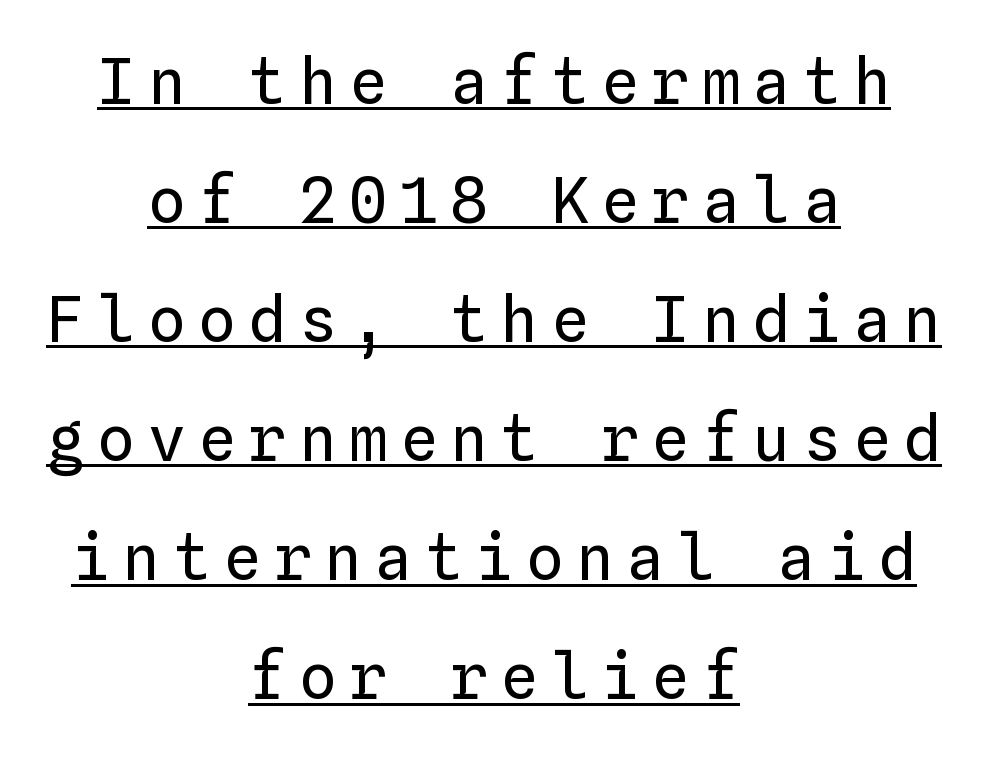
The image shows 63 px regular-weight type, upright, monospaced; set centered, line spacing 1.89x, unusually wide letter spacing (+0.2 em), underlined; low stroke contrast and a medium x-height.
